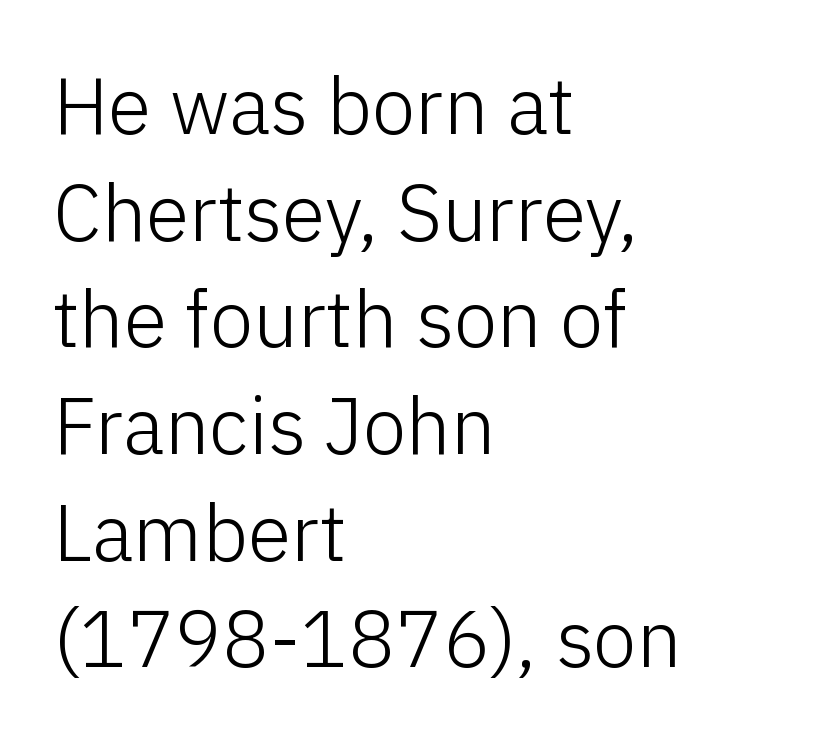
{"serif": "no", "italic": "no", "bold": "no", "weight": "light", "width": "normal", "stroke_contrast": "low", "x_height": "medium", "monospaced": "no", "underline": "no", "align": "left", "line_spacing": "normal", "line_spacing_ratio": 1.35, "letter_spacing": "normal", "letter_spacing_em": 0.0, "glyph_px": 79}
